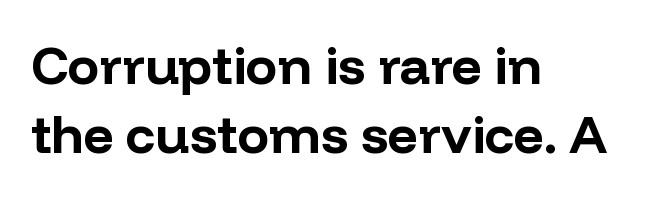
Each letter's strokes conclude bluntly, with no projecting serifs. This sample has the flowing, uneven cadence of proportional lettering. Is there any slant? The stems are plumb. How heavy is the stroke? Heavy — this is a bold. Is there much room between lines? A standard amount, neither cramped nor airy.
